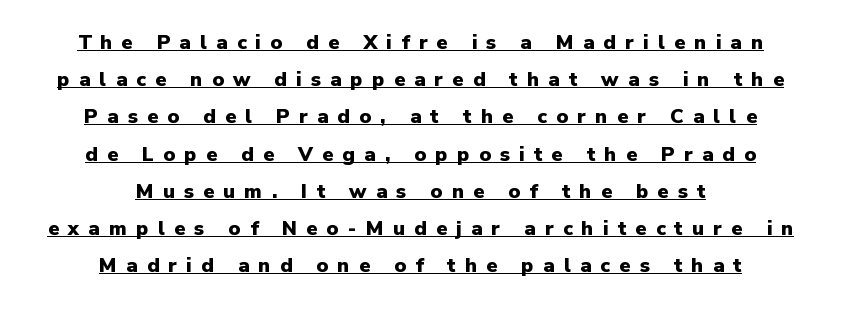
The image shows 20 px bold type, upright; set centered, line spacing 1.86x, unusually wide letter spacing (+0.46 em), underlined.
